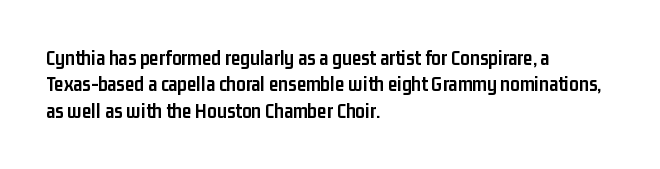
{"italic": "no", "bold": "yes", "underline": "no", "align": "left", "line_spacing": "normal", "line_spacing_ratio": 1.26, "letter_spacing": "normal", "letter_spacing_em": 0.0, "glyph_px": 21}
